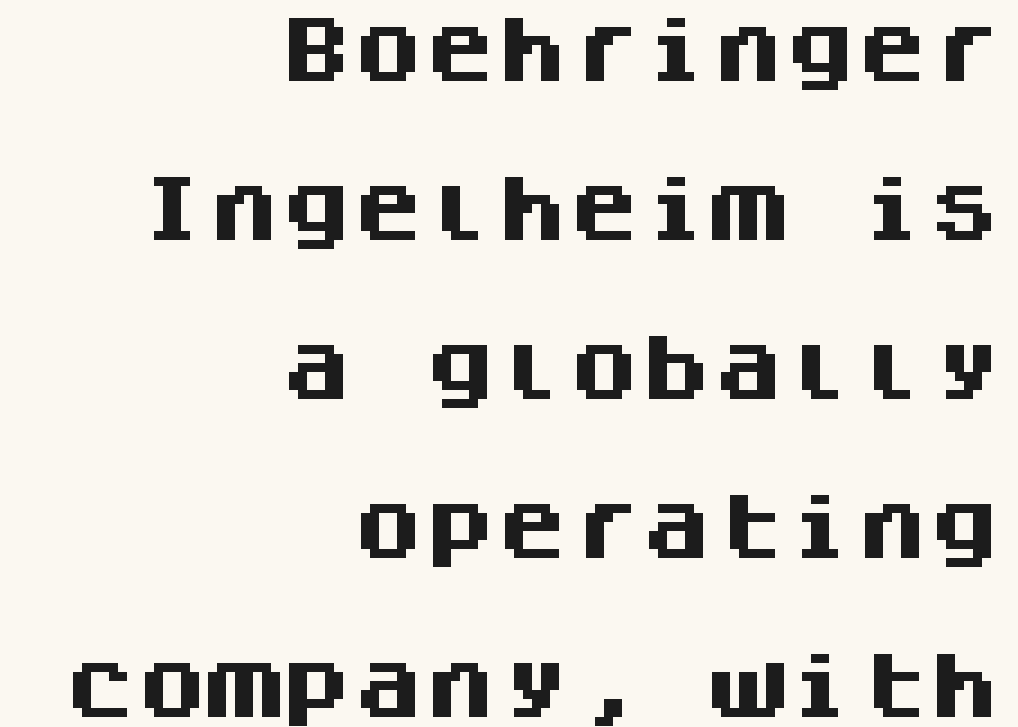
The passage shown is typeset with a sans-serif family. One glance says open: line gaps are wider than usual. Set as a true bold cut, around the 700 mark. Every row of glyphs terminates at an identical x-position on the right. A bare baseline throughout the passage.
